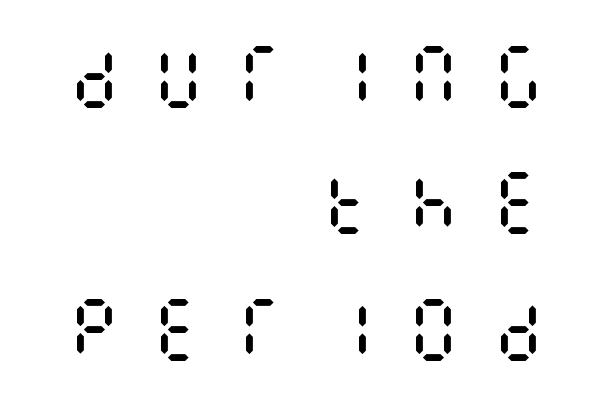
{"italic": "no", "bold": "no", "weight": "regular", "width": "condensed", "stroke_contrast": "medium", "x_height": "large", "underline": "no", "align": "right", "line_spacing_ratio": 1.83, "letter_spacing": "wide", "letter_spacing_em": 0.43, "glyph_px": 69}
